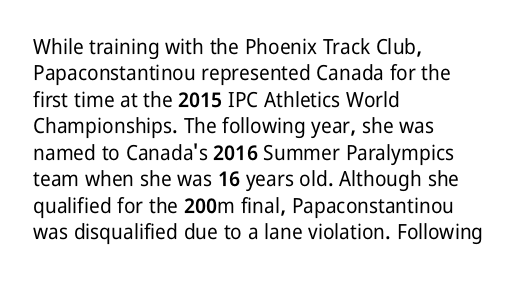
The image shows 21 px text type, upright; set left-aligned, normal line spacing (1.26x), normal letter spacing, not underlined.
